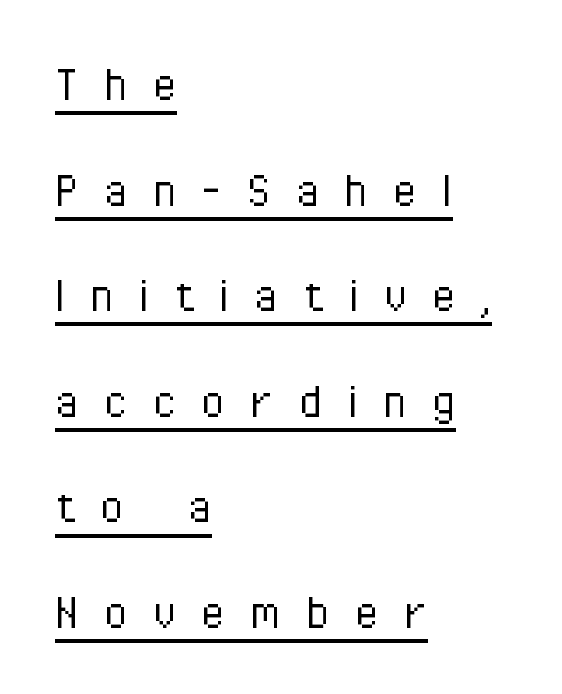
Q: Is the text bold? A: No.
Q: Is the text italic (slanted)? A: No, it is upright.
Q: Is the typeface a serif or a sans-serif typeface? A: Sans-serif.
Q: Is the text underlined? A: Yes.
Q: How is the paragraph aligned? A: Left-aligned.
Q: Is the spacing between letters normal or unusually wide? A: Unusually wide.
Q: Is the spacing between lines tight, normal or loose? A: Loose.
Q: Width (condensed, normal, or wide)? A: Condensed.
Q: Stroke contrast? A: Low.
Q: x-height? A: Medium.
Q: Monospaced? A: No.
